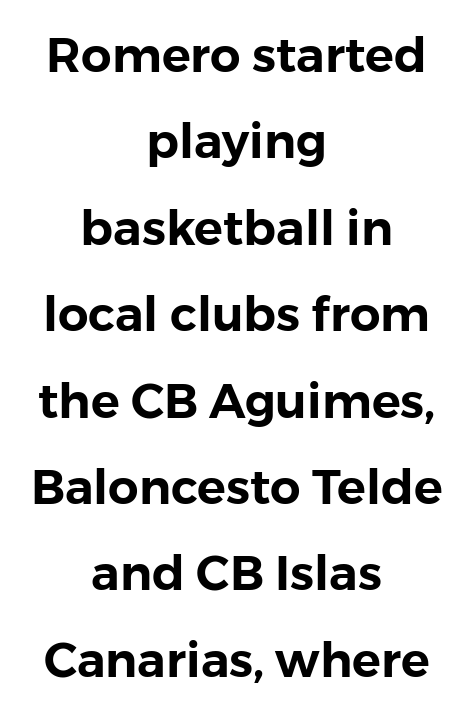
The image shows 48 px sans-serif type, upright; set centered, line spacing 1.8x, normal letter spacing, not underlined; low stroke contrast and a medium x-height.
